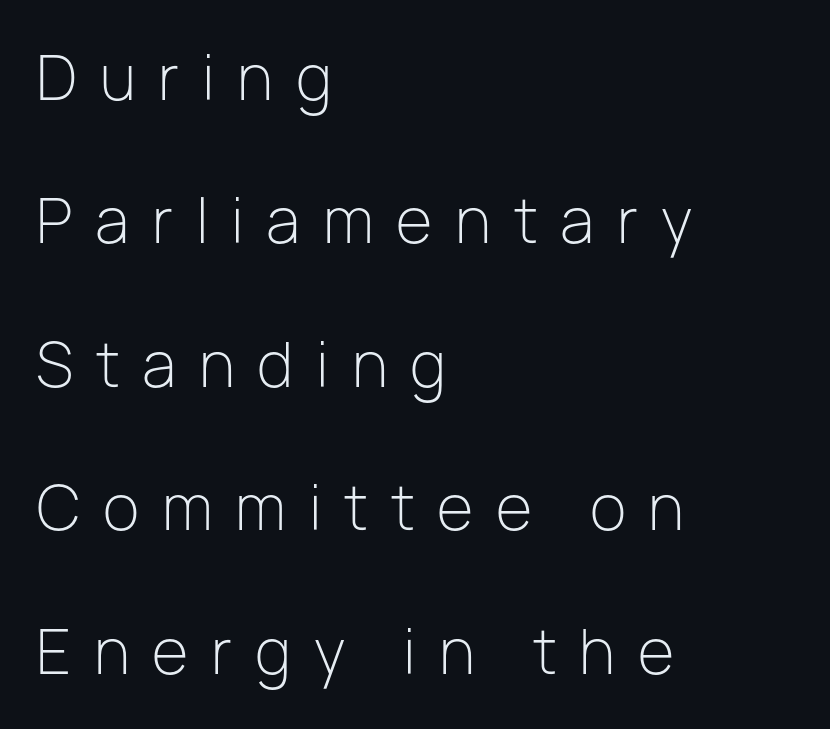
{"serif": "no", "italic": "no", "bold": "no", "weight": "light", "width": "normal", "stroke_contrast": "low", "x_height": "medium", "monospaced": "no", "underline": "no", "align": "left", "line_spacing": "loose", "line_spacing_ratio": 2.39, "letter_spacing": "wide", "letter_spacing_em": 0.38, "glyph_px": 60}
